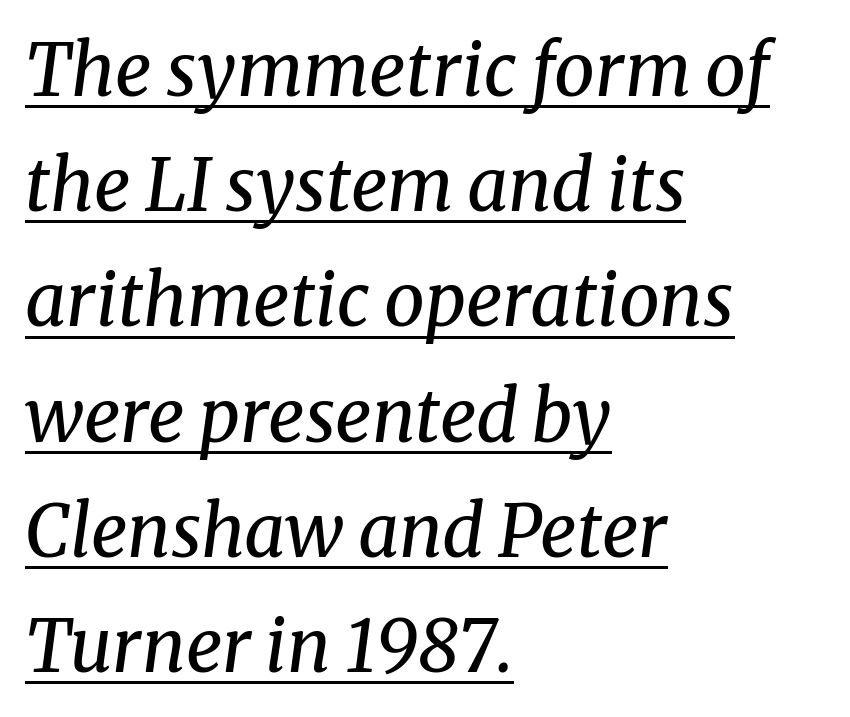
{"serif": "yes", "italic": "yes", "lean": "right", "slant_degrees": 8, "bold": "no", "weight": "regular", "width": "normal", "stroke_contrast": "medium", "x_height": "medium", "monospaced": "no", "underline": "yes", "align": "left", "line_spacing": "normal", "line_spacing_ratio": 1.6, "letter_spacing": "normal", "letter_spacing_em": 0.0, "glyph_px": 72}
